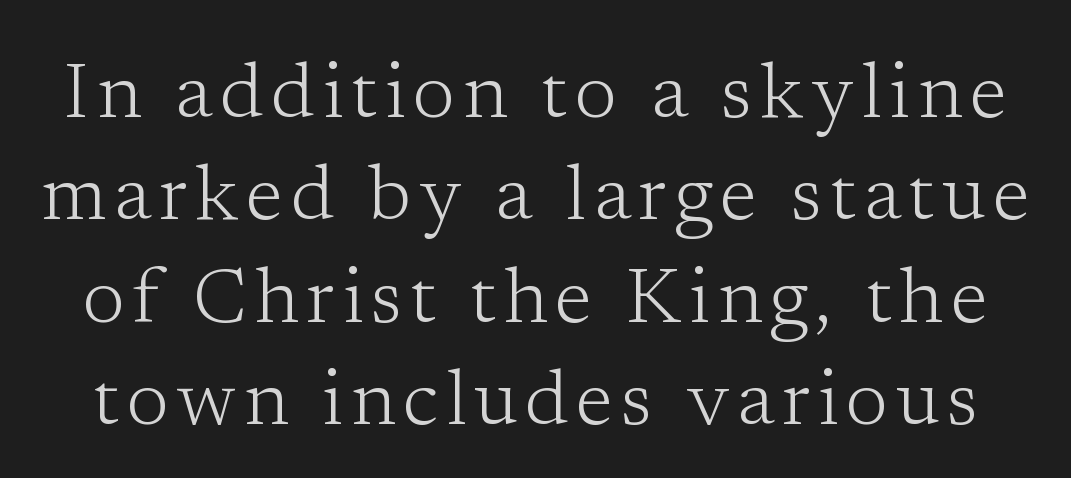
{"serif": "yes", "italic": "no", "bold": "no", "weight": "light", "width": "normal", "stroke_contrast": "low", "x_height": "medium", "monospaced": "no", "underline": "no", "line_spacing": "normal", "line_spacing_ratio": 1.33, "glyph_px": 77}
